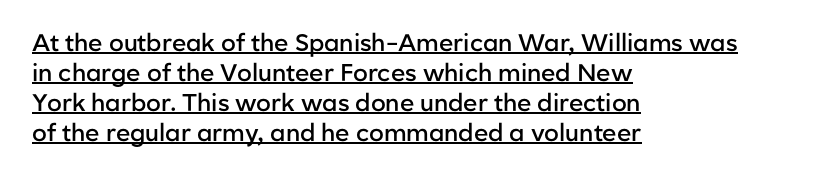
Line spacing here is normal. Tall strokes in this sample are plumb rather than angled. What weight is shown? A semibold, between regular and bold. This is underlined copy, the kind a proofreader might mark for attention. Which margin do the lines hug? The left one — the right edge is uneven. Words appear dense and cohesive because spacing is normal.
